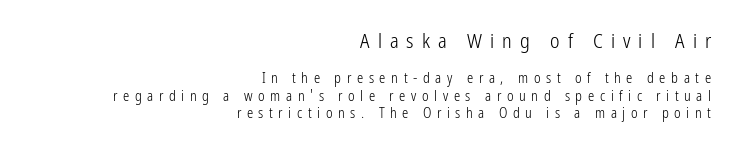
{"italic": "no", "bold": "no", "underline": "no", "align": "right", "line_spacing": "normal", "line_spacing_ratio": 1.28, "letter_spacing": "wide", "letter_spacing_em": 0.4, "larger_block": "first", "size_ratio": 1.43, "glyph_px": 20}
